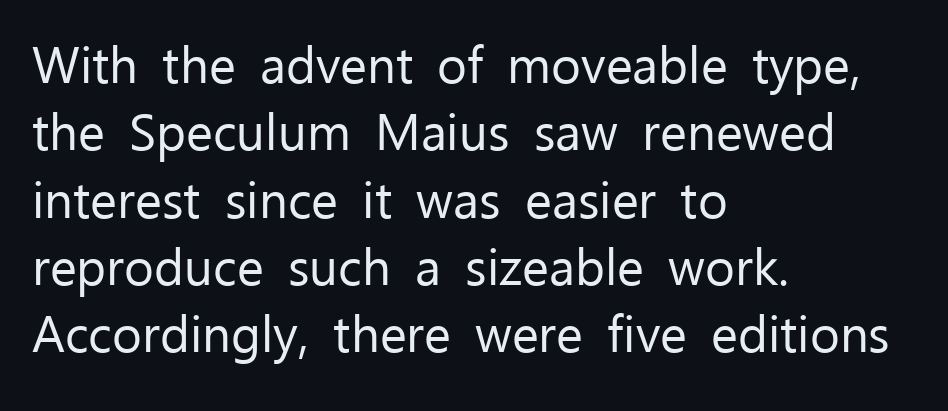
Q: Is the text bold? A: No.
Q: Is the text italic (slanted)? A: No, it is upright.
Q: Is the typeface a serif or a sans-serif typeface? A: Sans-serif.
Q: Is the text underlined? A: No.
Q: How is the paragraph aligned? A: Left-aligned.
Q: Is the spacing between letters normal or unusually wide? A: Normal.
Q: Is the spacing between lines tight, normal or loose? A: Normal.
Q: Width (condensed, normal, or wide)? A: Normal.
Q: Stroke contrast? A: Low.
Q: x-height? A: Medium.
Q: Monospaced? A: No.
